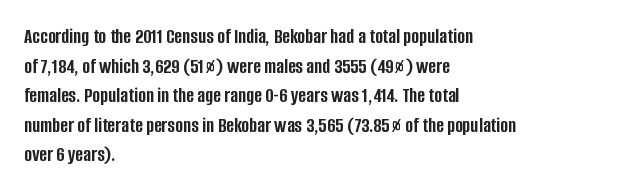
The vertical gap from one line to the next is medium. Beneath every word, the page is bare. Nothing unusual about the tracking: characters are spaced as the font intends. Its strokes are broad and dark, the hallmark of bold type. This sample uses an upright cut, with every glyph sitting square on the baseline. If you drew a ruler down the left edge, every line would touch it.
